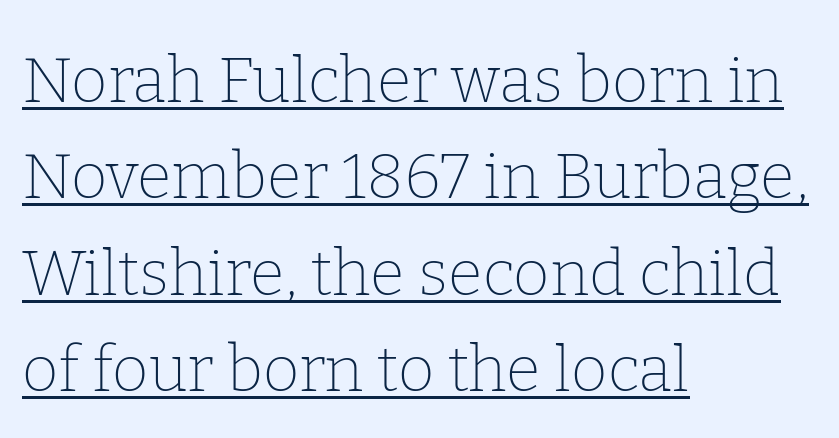
Q: Is the text bold? A: No.
Q: Is the text italic (slanted)? A: No, it is upright.
Q: Is the typeface a serif or a sans-serif typeface? A: Serif.
Q: Is the text underlined? A: Yes.
Q: How is the paragraph aligned? A: Left-aligned.
Q: Is the spacing between letters normal or unusually wide? A: Normal.
Q: Is the spacing between lines tight, normal or loose? A: Normal.
Q: Width (condensed, normal, or wide)? A: Normal.
Q: Stroke contrast? A: Low.
Q: x-height? A: Medium.
Q: Monospaced? A: No.
